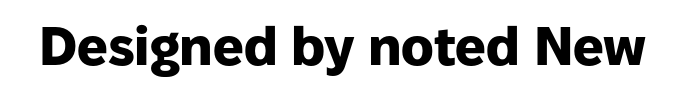
{"serif": "no", "italic": "no", "bold": "yes", "weight": "heavy", "width": "normal", "stroke_contrast": "low", "x_height": "medium", "monospaced": "no", "underline": "no", "letter_spacing": "normal", "letter_spacing_em": 0.0, "glyph_px": 54}
